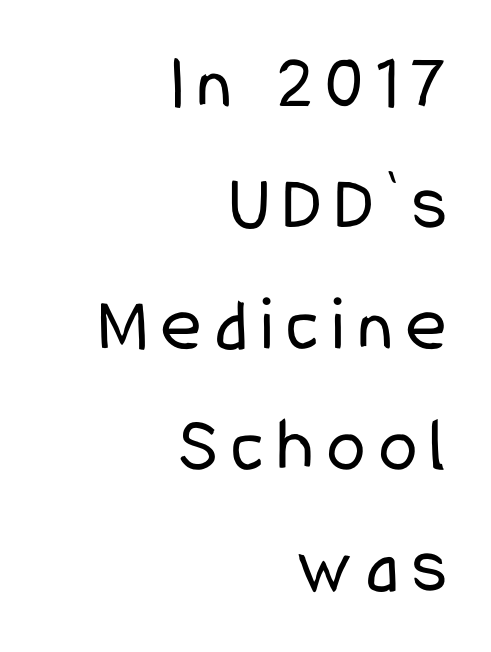
The image shows 77 px regular-weight, condensed sans-serif type, upright; set right-aligned, normal line spacing (1.57x), not underlined; low stroke contrast and a medium x-height.
